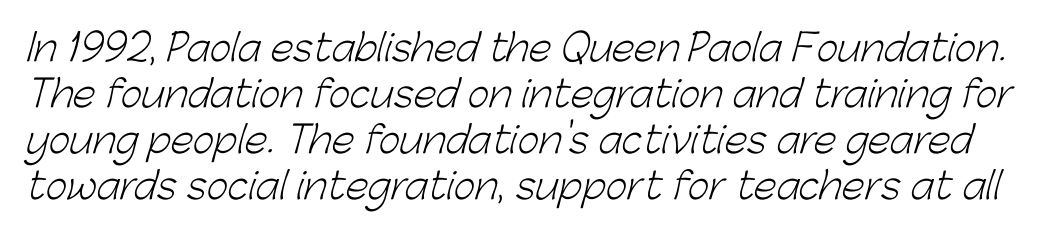
Q: Is the text bold? A: No.
Q: Is the typeface a serif or a sans-serif typeface? A: Sans-serif.
Q: Is the text underlined? A: No.
Q: Is the spacing between letters normal or unusually wide? A: Normal.
Q: Width (condensed, normal, or wide)? A: Normal.
Q: Stroke contrast? A: Low.
Q: x-height? A: Medium.
Q: Monospaced? A: No.
